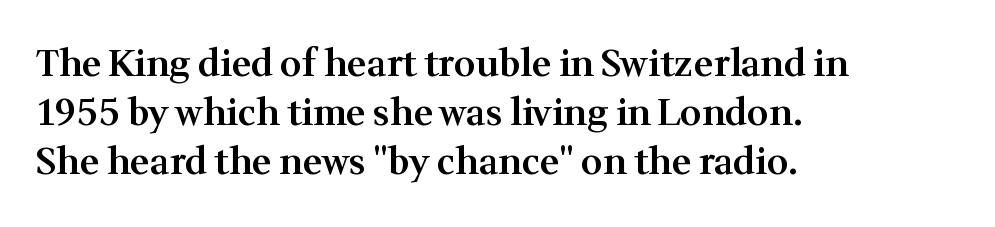
The face used here is a semibold: visibly heavier than regular, lighter than bold. Tracking value appears to be zero — textbook default spacing. The gap between lines stays unmarked. Characters remain perfectly vertical along every line.
